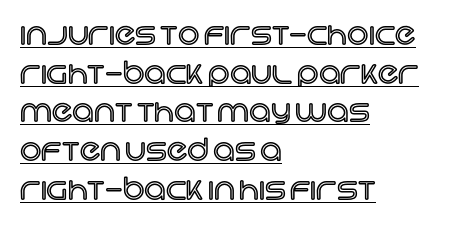
This sample has the flowing, uneven cadence of proportional lettering. A normal amount of white space separates one row of letters from the next. There is no visible air inserted between adjacent glyphs. You can see a thin bar hugging the bottom of the glyphs. The type sits square on the baseline with zero lean.
